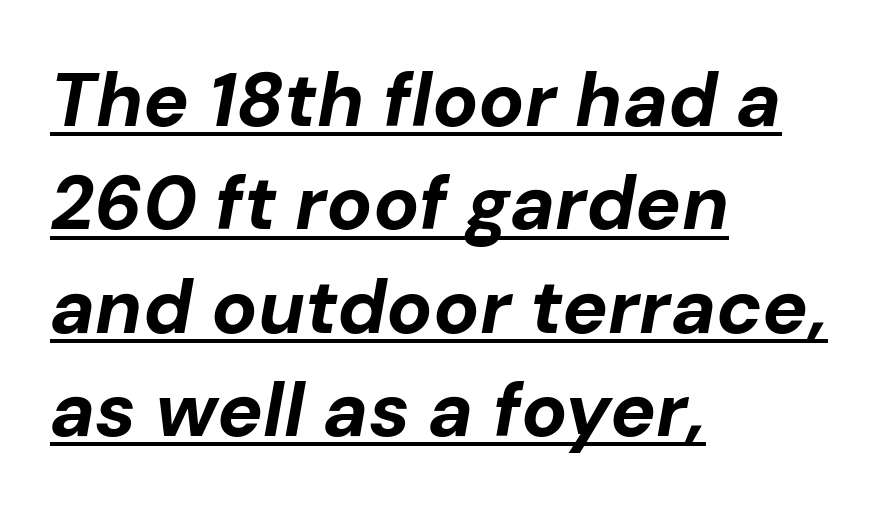
The image shows 76 px bold type, italic (leaning right); set left-aligned, normal line spacing (1.36x), normal letter spacing, underlined; low stroke contrast and a medium x-height.
